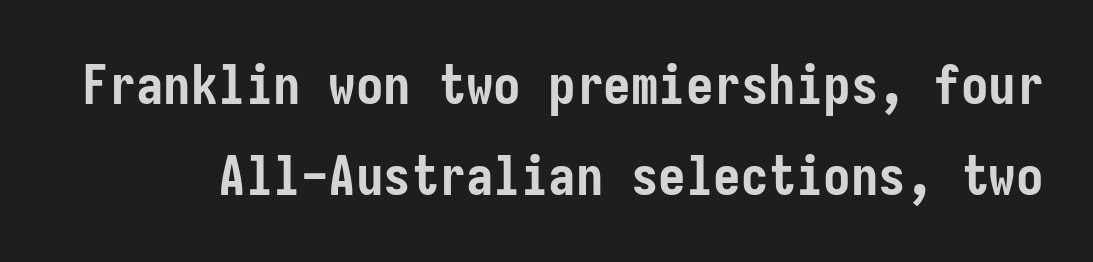
Q: Is the text bold? A: Yes.
Q: Is the text italic (slanted)? A: No, it is upright.
Q: Is the typeface a serif or a sans-serif typeface? A: Sans-serif.
Q: Is the text underlined? A: No.
Q: Is the spacing between letters normal or unusually wide? A: Normal.
Q: Is the spacing between lines tight, normal or loose? A: Normal.
Q: Width (condensed, normal, or wide)? A: Condensed.
Q: Stroke contrast? A: Low.
Q: x-height? A: Medium.
